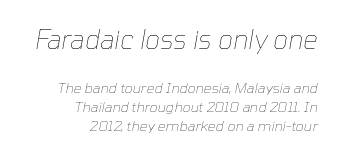
The type is set solid horizontally, with unmodified tracking. Stem width sits at or under what a default text font uses. Check under the words: just untouched page. Does the leading feel generous? No, just average. Rendered with sloped, italic letterforms.
